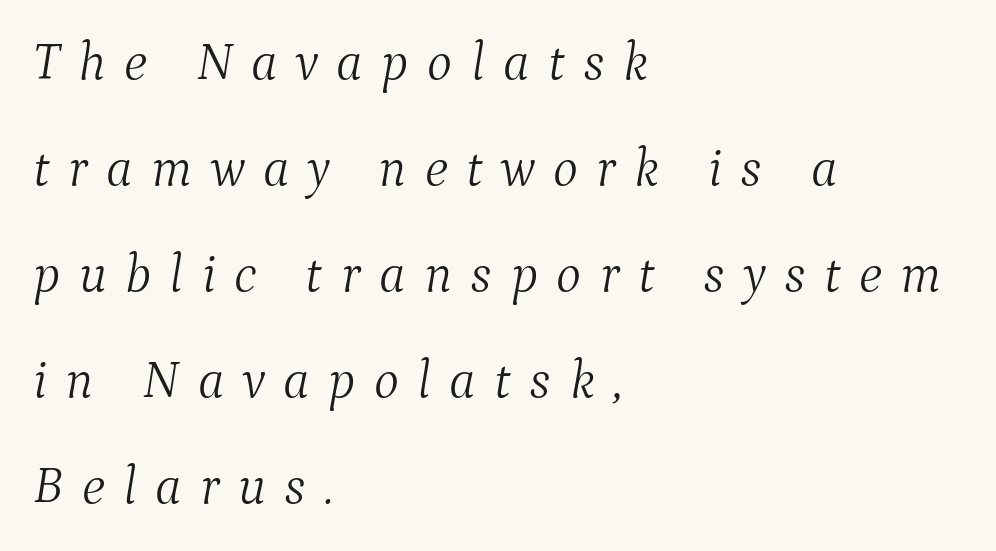
Nobody drew a line under any word here. The vertical gap from one line to the next is large. The setting favours the left margin, as ordinary paragraphs usually do. Bold? No — there's no thickening of the strokes. Spacing verdict: proportional, widths tailored to each character. Each letter's strokes conclude with small projecting serifs.
